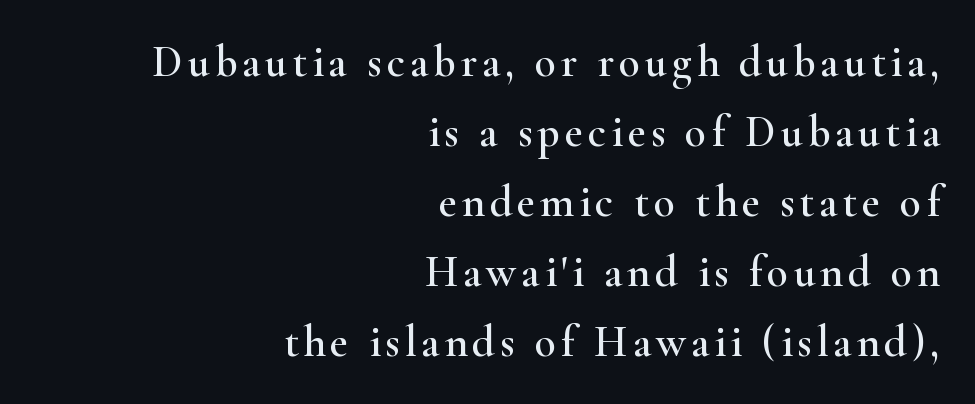
{"serif": "yes", "italic": "no", "width": "wide", "stroke_contrast": "high", "x_height": "small", "monospaced": "no", "underline": "no", "align": "right", "line_spacing": "normal", "line_spacing_ratio": 1.59, "glyph_px": 44}
